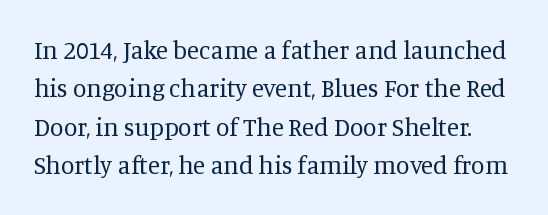
Q: Is the text bold? A: No.
Q: Is the text italic (slanted)? A: No, it is upright.
Q: Is the text underlined? A: No.
Q: Is the spacing between letters normal or unusually wide? A: Normal.
Q: Is the spacing between lines tight, normal or loose? A: Normal.
